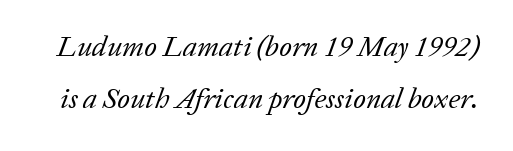
Q: Is the text bold? A: No.
Q: Is the text italic (slanted)? A: Yes, it leans right by about 20 degrees.
Q: Is the typeface a serif or a sans-serif typeface? A: Serif.
Q: Is the text underlined? A: No.
Q: Is the spacing between letters normal or unusually wide? A: Normal.
Q: Width (condensed, normal, or wide)? A: Normal.
Q: Stroke contrast? A: Low.
Q: x-height? A: Medium.
Q: Monospaced? A: No.
